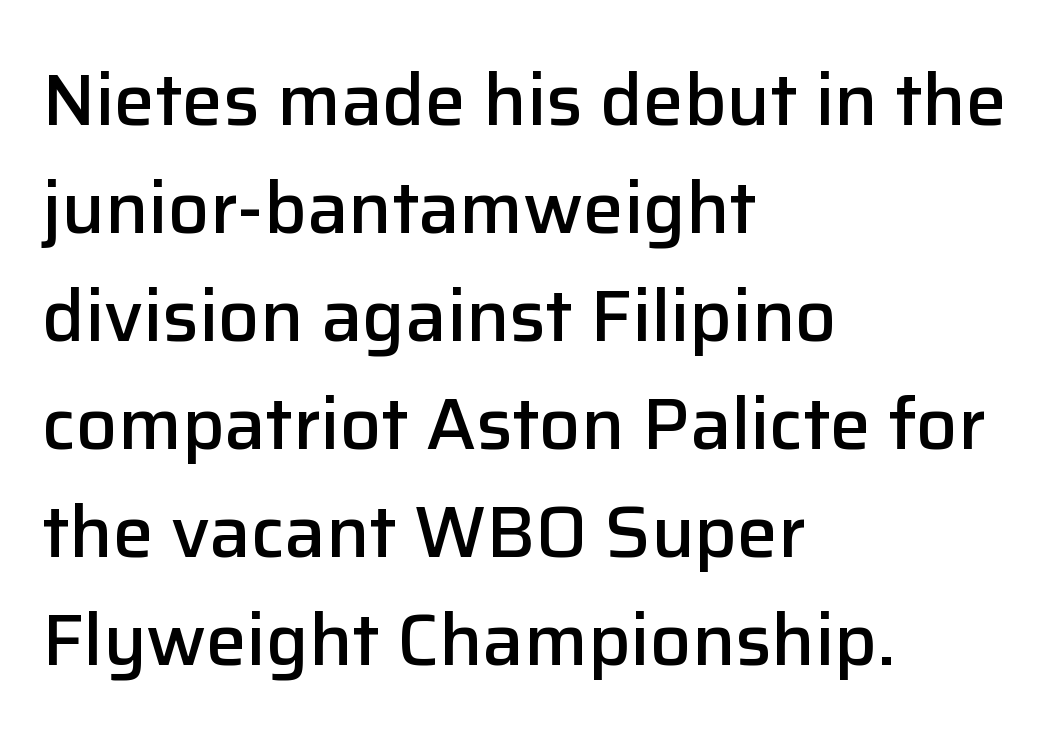
Does the lettering tilt? It doesn't — this is upright. Leftover space on each line is placed entirely after the last word. One glance says typical: line gaps are just what's usual. Think of a printed novel: that variable character pitch is what you see here. The string is rendered with underlining switched off. The passage shown has conventional tracking throughout.
